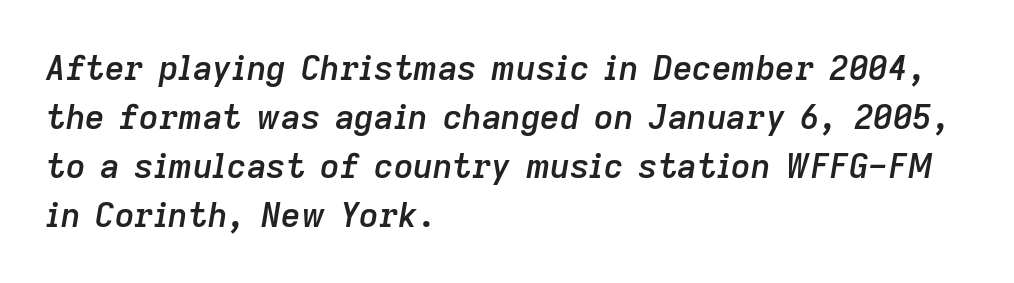
{"italic": "yes", "lean": "right", "slant_degrees": 9, "bold": "semi", "weight": "semibold", "width": "normal", "stroke_contrast": "low", "x_height": "medium", "monospaced": "no", "underline": "no", "align": "left", "line_spacing": "normal", "line_spacing_ratio": 1.44, "letter_spacing": "normal", "letter_spacing_em": 0.0, "glyph_px": 34}
